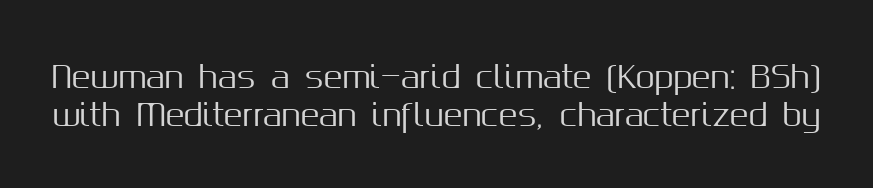
Q: Is the text italic (slanted)? A: No, it is upright.
Q: Is the typeface a serif or a sans-serif typeface? A: Sans-serif.
Q: Is the text underlined? A: No.
Q: Is the spacing between letters normal or unusually wide? A: Normal.
Q: Width (condensed, normal, or wide)? A: Normal.
Q: Stroke contrast? A: Medium.
Q: x-height? A: Medium.
Q: Monospaced? A: No.
